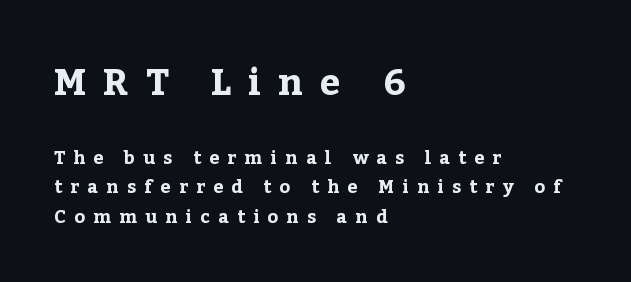
Unlike italic type, these characters show no tilt at all. Honestly, the letter spacing is so wide it's the main thing you notice. Does the copy run flush right? No — it runs flush left. The emphasis by scale lands on block number one, above.
